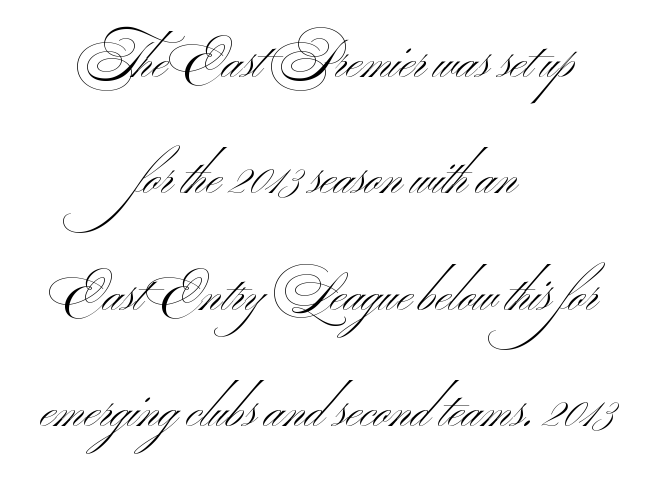
The image shows 51 px light, wide sans-serif type; set centered, loose line spacing (2.28x), normal letter spacing, not underlined; medium stroke contrast and a small x-height.
